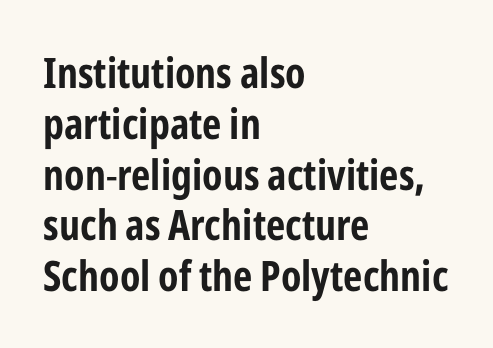
{"serif": "no", "italic": "no", "width": "condensed", "stroke_contrast": "low", "x_height": "medium", "monospaced": "no", "underline": "no", "align": "left", "line_spacing_ratio": 1.21, "letter_spacing": "normal", "letter_spacing_em": 0.0, "glyph_px": 42}
